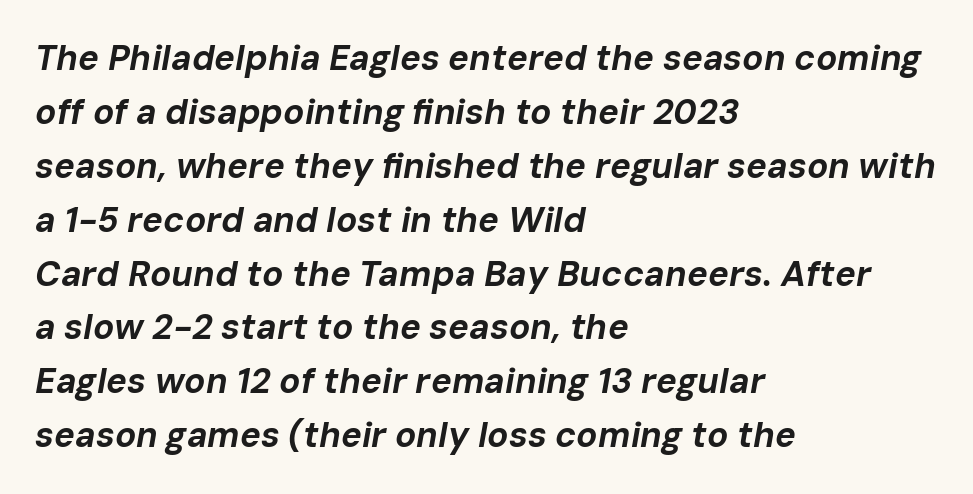
The image shows 35 px bold type, italic (leaning right); set left-aligned, normal line spacing (1.54x), normal letter spacing, not underlined; low stroke contrast and a medium x-height.
